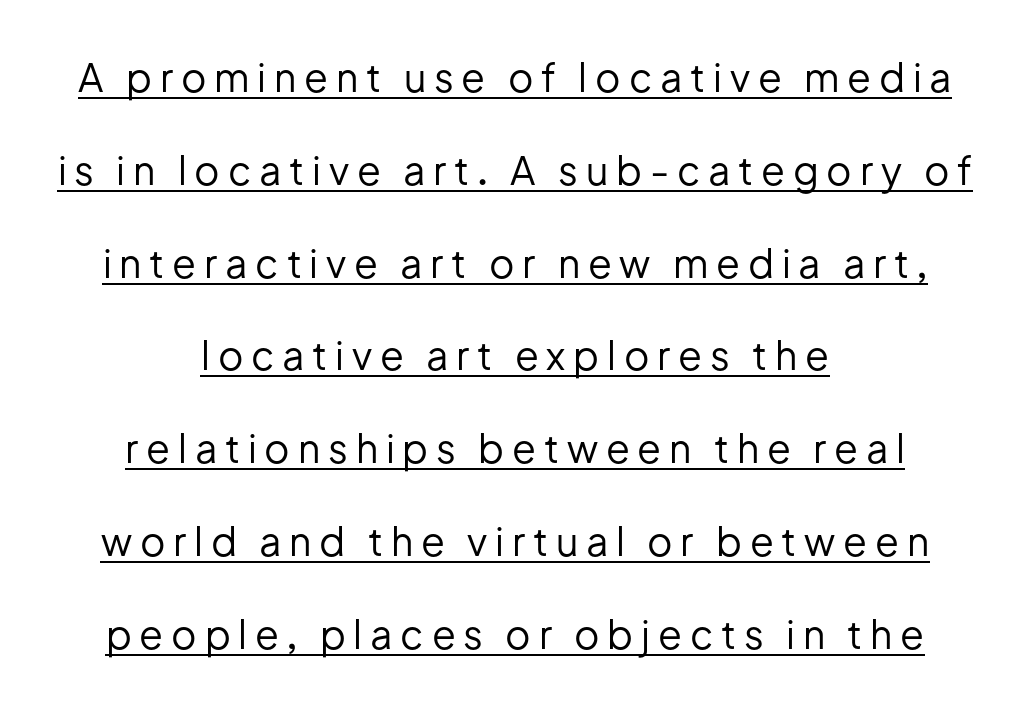
{"serif": "no", "italic": "no", "bold": "no", "weight": "regular", "width": "normal", "stroke_contrast": "low", "x_height": "medium", "monospaced": "no", "underline": "yes", "align": "center", "line_spacing": "loose", "line_spacing_ratio": 2.38, "letter_spacing": "wide", "letter_spacing_em": 0.2, "glyph_px": 39}
